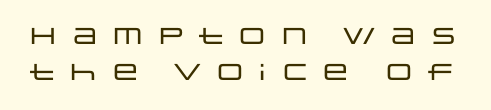
{"italic": "no", "underline": "no", "line_spacing": "normal", "line_spacing_ratio": 1.55, "letter_spacing": "wide", "letter_spacing_em": 0.3, "glyph_px": 23}
